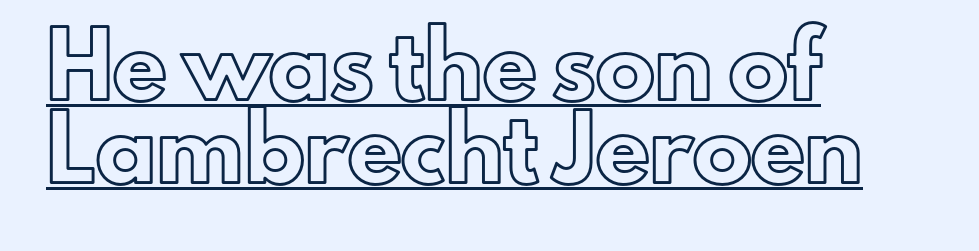
The image shows 59 px text type, upright; set left-aligned, normal line spacing (1.41x), normal letter spacing, underlined; a small x-height.
